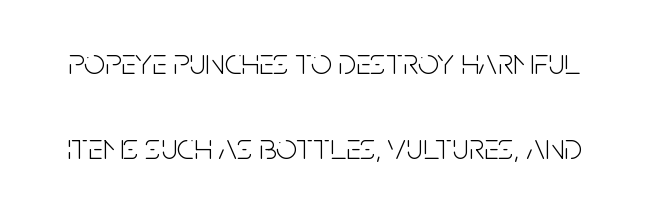
{"serif": "no", "italic": "no", "bold": "no", "weight": "light", "width": "condensed", "stroke_contrast": "low", "x_height": "large", "monospaced": "no", "underline": "no", "line_spacing": "loose", "line_spacing_ratio": 2.31, "letter_spacing": "normal", "letter_spacing_em": 0.0, "glyph_px": 37}
